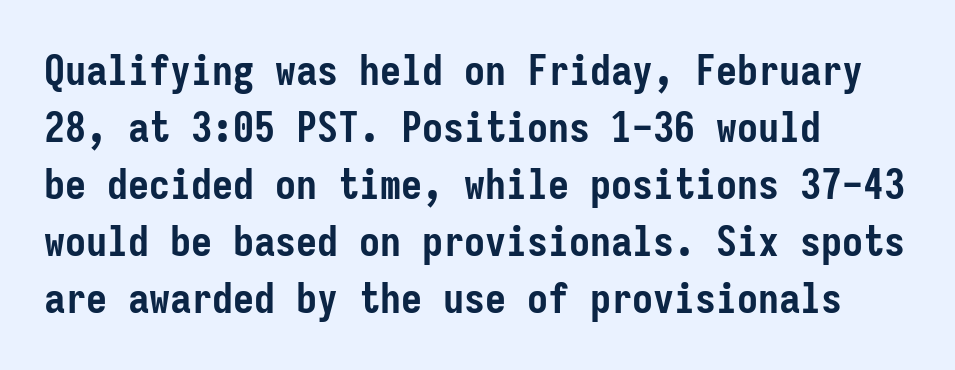
Each new line begins a customary step beneath the previous one. Think of a typewriter: that constant character pitch is what you see here. Every character sits straight up, as roman type does. The specimen omits any rule beneath the text block's lines. Caption: standard tracking, unaltered.
